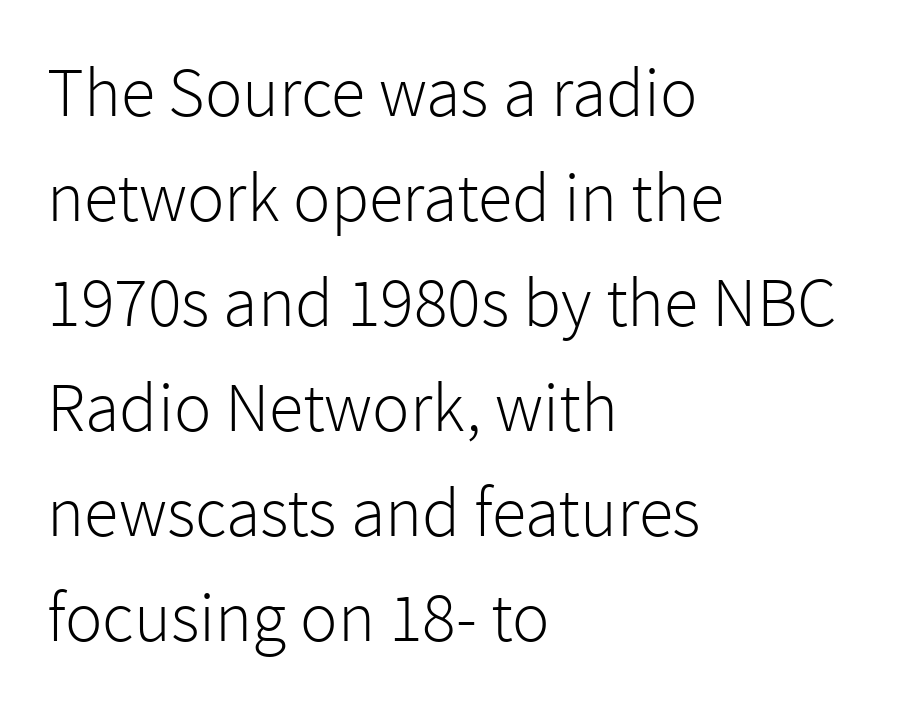
Character widths vary here, with narrow letters taking less room than wide ones. Leftover space on each line is placed entirely after the last word. This rendering employs a face without finishing strokes, i.e., a sans-serif. No extra tracking has been applied to these lines. The glyphs are unaccompanied by any horizontal stroke below them. Unlike italic type, these characters show no tilt at all.
